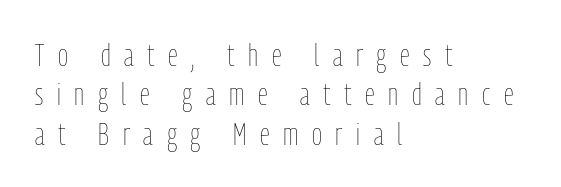
{"italic": "no", "bold": "no", "weight": "thin", "width": "condensed", "stroke_contrast": "low", "x_height": "medium", "monospaced": "no", "underline": "no", "align": "left", "line_spacing": "normal", "line_spacing_ratio": 1.27, "letter_spacing": "wide", "letter_spacing_em": 0.44, "glyph_px": 31}
